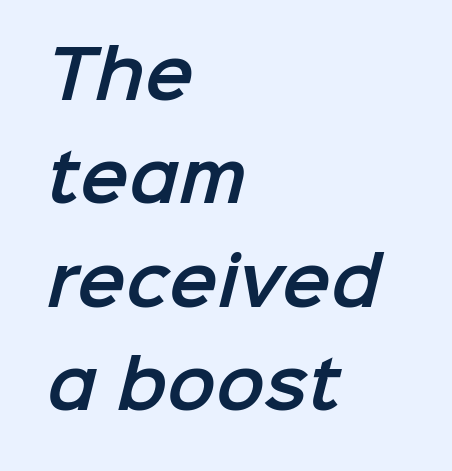
A bare baseline throughout the passage. Reading down the block, your eye returns to a fixed left position each line. Character widths vary here, with narrow letters taking less room than wide ones. Note: no serifs on the glyphs.
